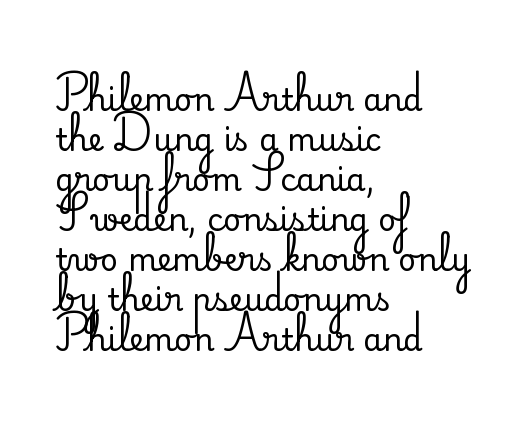
Q: Is the text italic (slanted)? A: No, it is upright.
Q: Is the typeface a serif or a sans-serif typeface? A: Serif.
Q: Is the text underlined? A: No.
Q: How is the paragraph aligned? A: Left-aligned.
Q: Is the spacing between letters normal or unusually wide? A: Normal.
Q: Is the spacing between lines tight, normal or loose? A: Normal.
Q: Width (condensed, normal, or wide)? A: Normal.
Q: Stroke contrast? A: Medium.
Q: x-height? A: Small.
Q: Monospaced? A: No.
